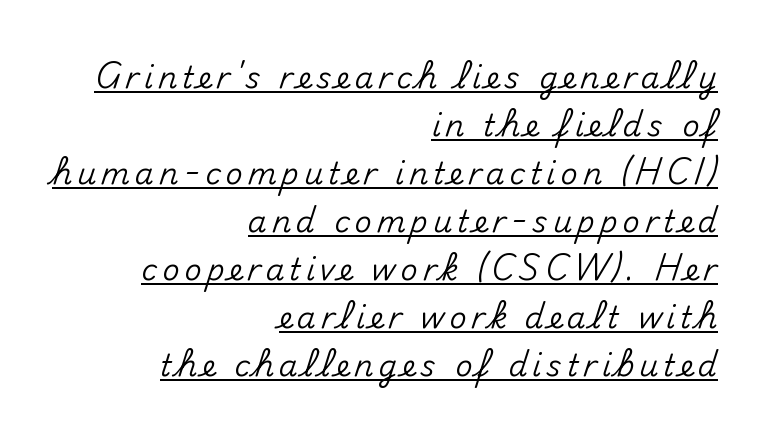
{"serif": "no", "width": "normal", "stroke_contrast": "medium", "x_height": "small", "monospaced": "no", "underline": "yes", "align": "right", "line_spacing": "normal", "line_spacing_ratio": 1.6, "glyph_px": 30}
